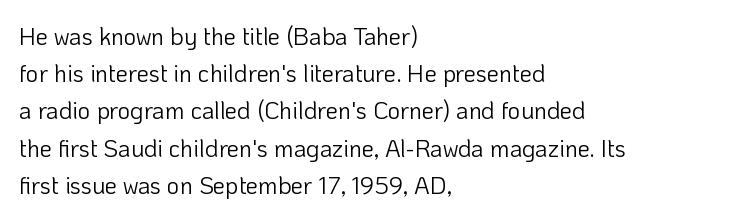
Q: Is the text bold? A: No.
Q: Is the text italic (slanted)? A: No, it is upright.
Q: Is the text underlined? A: No.
Q: How is the paragraph aligned? A: Left-aligned.
Q: Is the spacing between letters normal or unusually wide? A: Normal.
Q: Is the spacing between lines tight, normal or loose? A: Normal.
